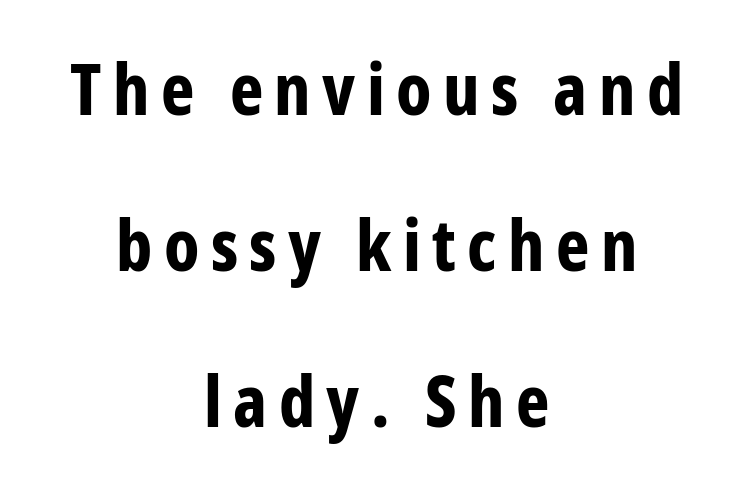
Q: Is the text bold? A: Yes.
Q: Is the text italic (slanted)? A: No, it is upright.
Q: Is the typeface a serif or a sans-serif typeface? A: Sans-serif.
Q: Is the text underlined? A: No.
Q: How is the paragraph aligned? A: Centered.
Q: Is the spacing between lines tight, normal or loose? A: Loose.
Q: Width (condensed, normal, or wide)? A: Condensed.
Q: Stroke contrast? A: Low.
Q: x-height? A: Medium.
Q: Monospaced? A: No.
